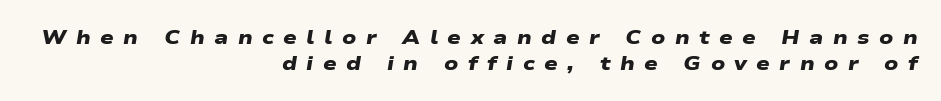
The image shows 20 px bold type; set right-aligned, normal line spacing (1.28x), unusually wide letter spacing (+0.47 em), not underlined.
